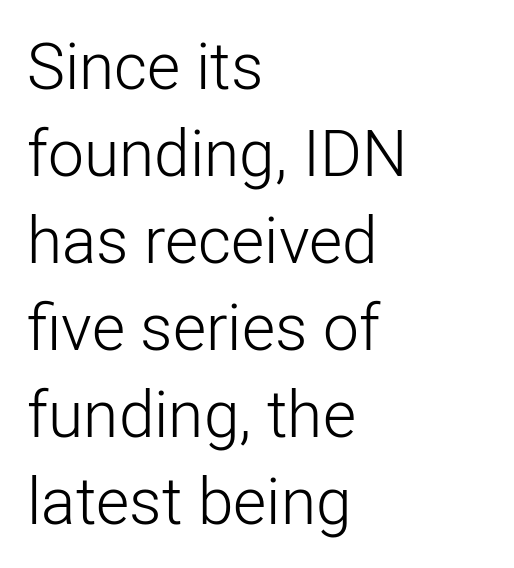
The image shows 64 px light sans-serif type, upright; set left-aligned, normal line spacing (1.36x), normal letter spacing, not underlined; low stroke contrast and a medium x-height.
